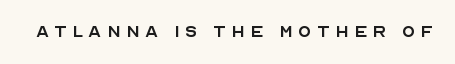
Weight: regular or lighter. Beneath every word, the page is bare. Does extra space separate the letters? Yes, quite a lot of it. Style check: upright.
